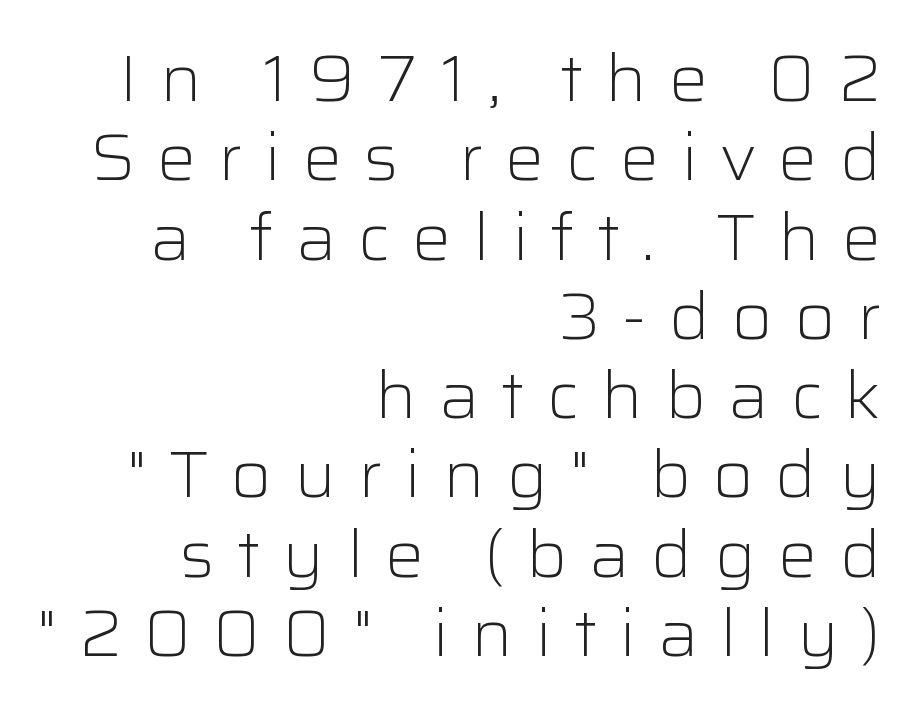
{"serif": "no", "italic": "no", "bold": "no", "weight": "light", "width": "normal", "stroke_contrast": "low", "x_height": "medium", "monospaced": "no", "underline": "no", "align": "right", "line_spacing_ratio": 1.22, "letter_spacing": "wide", "letter_spacing_em": 0.34, "glyph_px": 65}
